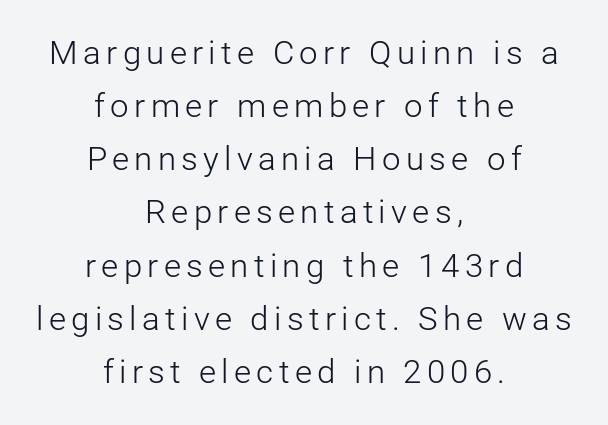
The image shows 33 px light sans-serif type, upright; set centered, normal line spacing (1.61x), not underlined; low stroke contrast and a medium x-height.
